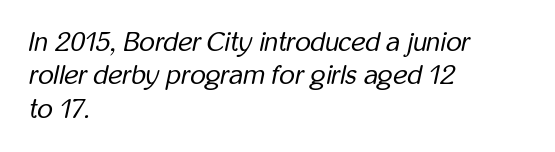
{"italic": "yes", "lean": "right", "slant_degrees": 12, "bold": "no", "underline": "no", "align": "left", "line_spacing_ratio": 1.24, "letter_spacing": "normal", "letter_spacing_em": 0.0, "glyph_px": 27}
